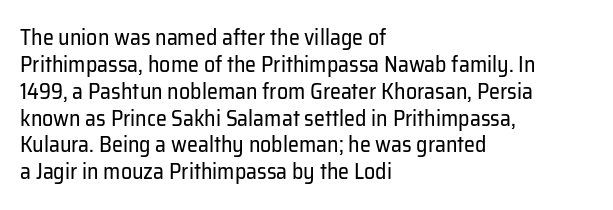
Honestly, the letter spacing is just normal — you wouldn't notice it. A student would call this left alignment; a typographer would say flush left, rag right. The font sits on the lighter half of the weight spectrum, regular included. Just letters on the line, the space beneath them empty.
